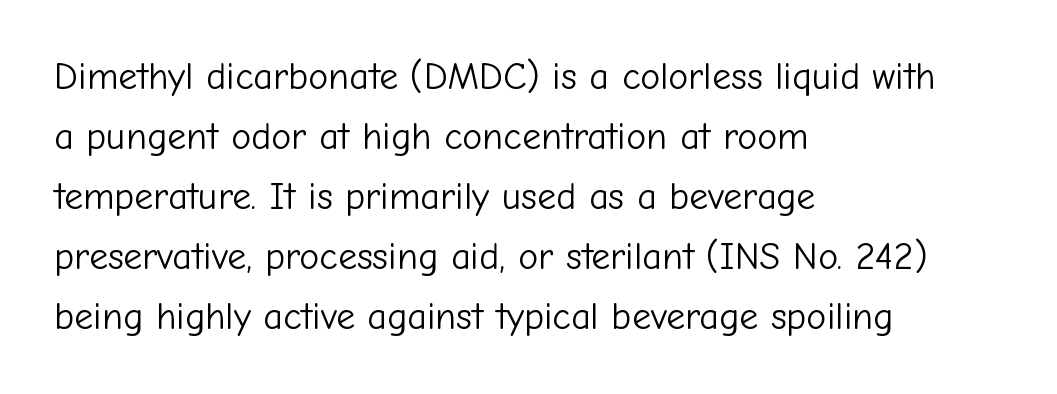
Plain, unruled lines of type. Serif or sans? Sans — the stroke terminals are bare. You could not count columns in this text — the font is proportionally spaced. The line-height multiplier appears to be the usual default.
